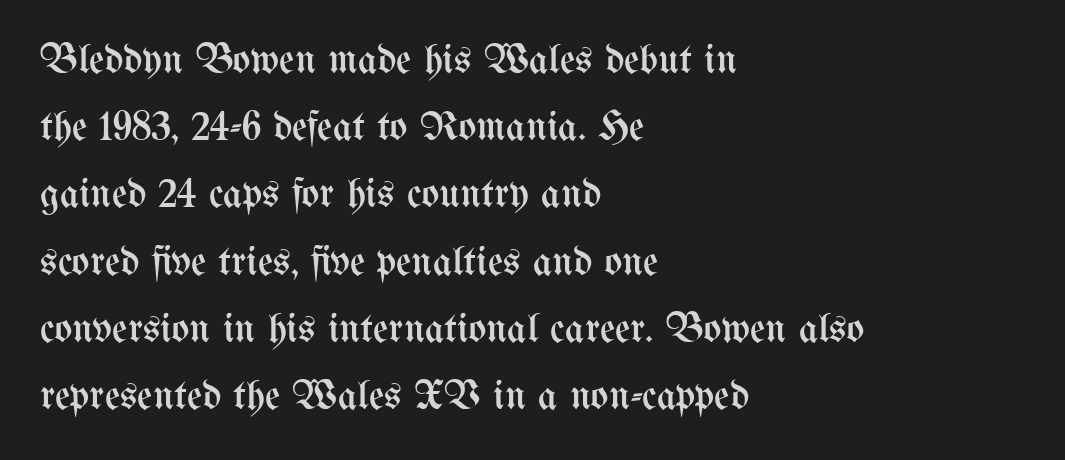
Honestly, there is no underline to notice here at all. Does the leading feel generous? No, just average. Ascenders rise straight up at ninety degrees. Honestly, the letter spacing is just normal — you wouldn't notice it. This rendering uses left alignment, leaving the right contour irregular. These lines are rendered in a variable-pitch font.
